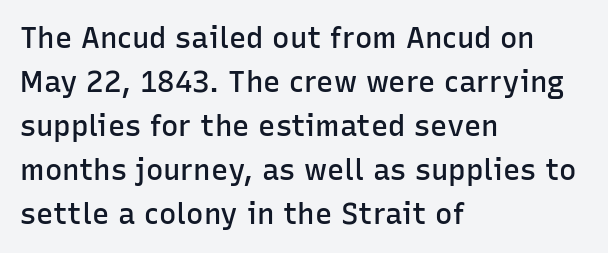
{"serif": "no", "italic": "no", "bold": "semi", "weight": "semibold", "width": "normal", "stroke_contrast": "low", "x_height": "medium", "monospaced": "no", "underline": "no", "align": "left", "line_spacing": "normal", "line_spacing_ratio": 1.52, "letter_spacing": "normal", "letter_spacing_em": 0.0, "glyph_px": 29}
